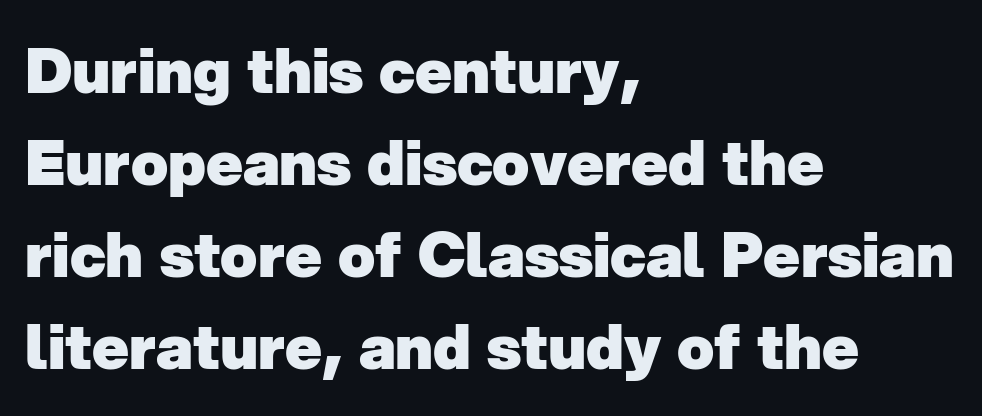
{"serif": "no", "bold": "yes", "weight": "heavy", "width": "normal", "stroke_contrast": "low", "x_height": "medium", "monospaced": "no", "underline": "no", "align": "left", "line_spacing": "normal", "line_spacing_ratio": 1.51, "letter_spacing": "normal", "letter_spacing_em": 0.0, "glyph_px": 61}
